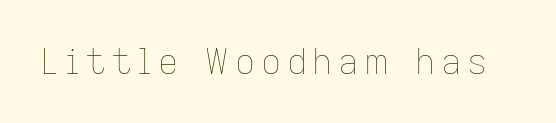
The image shows 35 px thin type, upright; set not underlined; low stroke contrast and a medium x-height.
